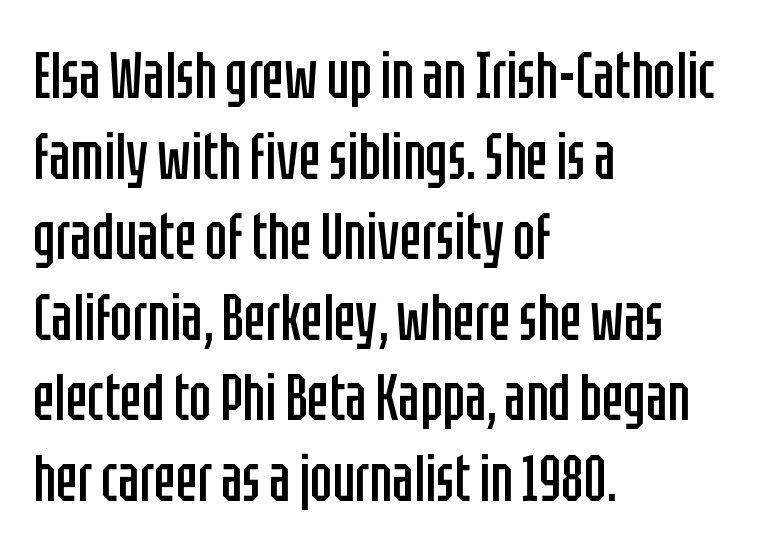
Q: Is the text bold? A: No.
Q: Is the text italic (slanted)? A: No, it is upright.
Q: Is the typeface a serif or a sans-serif typeface? A: Sans-serif.
Q: Is the text underlined? A: No.
Q: How is the paragraph aligned? A: Left-aligned.
Q: Is the spacing between letters normal or unusually wide? A: Normal.
Q: Width (condensed, normal, or wide)? A: Condensed.
Q: Stroke contrast? A: Low.
Q: x-height? A: Large.
Q: Monospaced? A: No.
